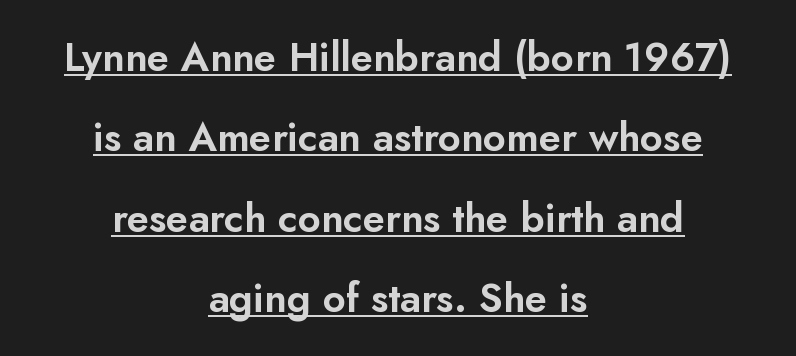
Q: Is the text italic (slanted)? A: No, it is upright.
Q: Is the typeface a serif or a sans-serif typeface? A: Sans-serif.
Q: Is the text underlined? A: Yes.
Q: How is the paragraph aligned? A: Centered.
Q: Is the spacing between letters normal or unusually wide? A: Normal.
Q: Is the spacing between lines tight, normal or loose? A: Loose.
Q: Width (condensed, normal, or wide)? A: Normal.
Q: Stroke contrast? A: Low.
Q: x-height? A: Small.
Q: Monospaced? A: No.
